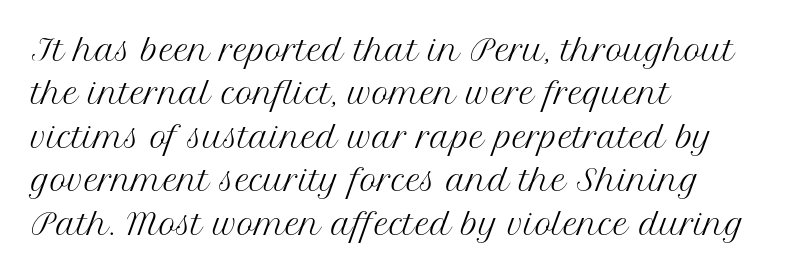
Q: Is the text bold? A: No.
Q: Is the text italic (slanted)? A: Yes.
Q: Is the typeface a serif or a sans-serif typeface? A: Serif.
Q: Is the text underlined? A: No.
Q: How is the paragraph aligned? A: Left-aligned.
Q: Is the spacing between letters normal or unusually wide? A: Normal.
Q: Is the spacing between lines tight, normal or loose? A: Normal.
Q: Width (condensed, normal, or wide)? A: Normal.
Q: Stroke contrast? A: Medium.
Q: x-height? A: Medium.
Q: Monospaced? A: No.
